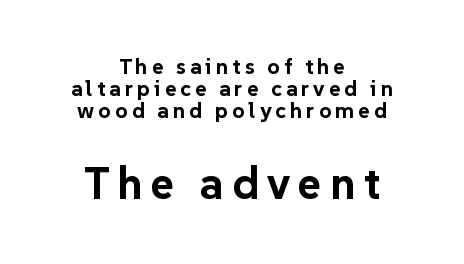
{"serif": "no", "italic": "no", "bold": "yes", "weight": "bold", "width": "normal", "stroke_contrast": "low", "x_height": "medium", "monospaced": "no", "underline": "no", "align": "center", "line_spacing": "tight", "line_spacing_ratio": 1.0, "larger_block": "second", "size_ratio": 2.05, "glyph_px": 45}
